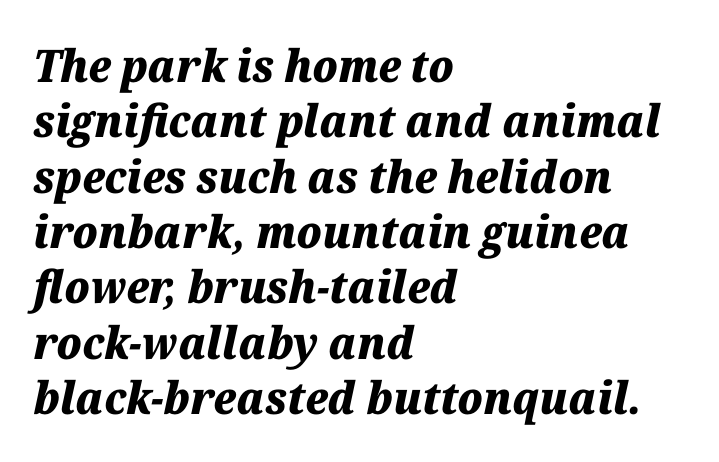
This is oblique type, the kind used for emphasis or titles. The passage shown is typed in a proportional face where columns would drift. These lines are set flush left with a ragged right edge. Check the space under the baseline: it is left empty. The face used here has the dense, thick strokes of a bold.
